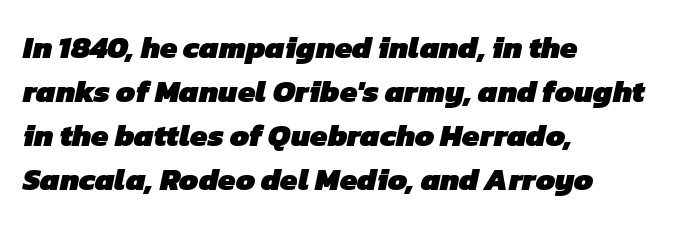
Only glyphs here, with clear space below each row. Compared with typical paragraphs, the rows here are spaced about the same. Chunky letters — that's bold for sure. Stroke terminals: plain, sans-serif. Nothing unusual about the tracking: characters are spaced as the font intends.
